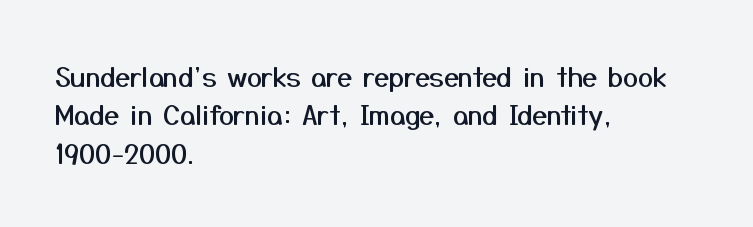
Q: Is the text italic (slanted)? A: No, it is upright.
Q: Is the text underlined? A: No.
Q: How is the paragraph aligned? A: Left-aligned.
Q: Is the spacing between letters normal or unusually wide? A: Normal.
Q: Is the spacing between lines tight, normal or loose? A: Normal.
